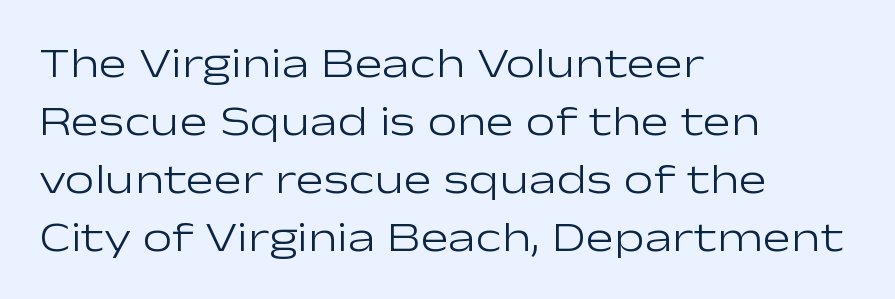
Q: Is the text bold? A: No.
Q: Is the text italic (slanted)? A: No, it is upright.
Q: Is the typeface a serif or a sans-serif typeface? A: Sans-serif.
Q: Is the text underlined? A: No.
Q: How is the paragraph aligned? A: Left-aligned.
Q: Is the spacing between letters normal or unusually wide? A: Normal.
Q: Is the spacing between lines tight, normal or loose? A: Normal.
Q: Width (condensed, normal, or wide)? A: Wide.
Q: Stroke contrast? A: Low.
Q: x-height? A: Medium.
Q: Monospaced? A: No.
